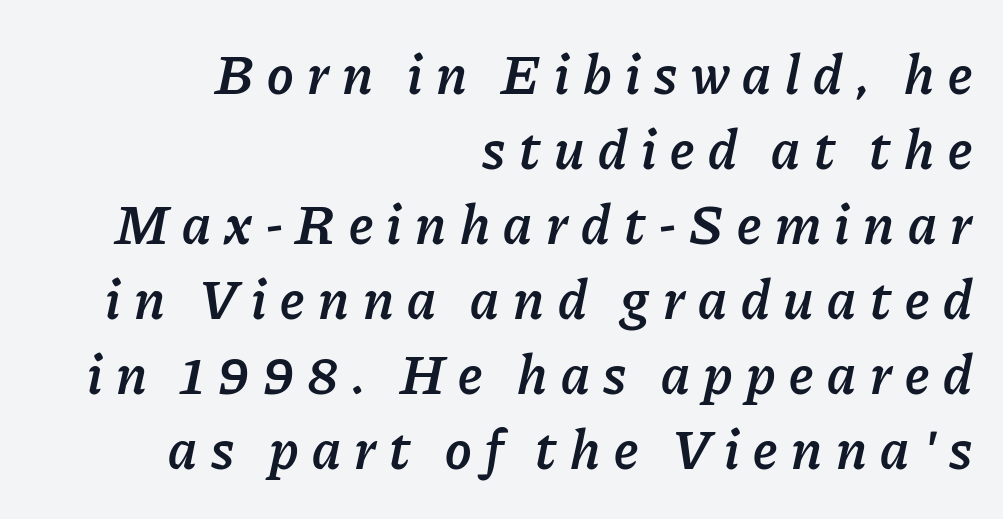
The type is letterspaced generously, with wide tracking. Which margin do the lines hug? The right one — the left edge is uneven. Tall strokes in this sample are angled rather than plumb. Is there much room between lines? A standard amount, neither cramped nor airy. The face used here is proportionally spaced, like ordinary book or web type.
